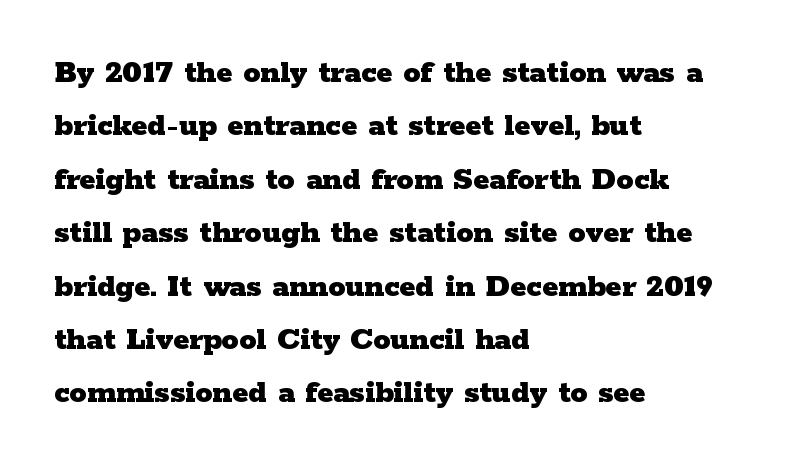
The image shows 34 px heavy, wide serif type, upright; set left-aligned, normal line spacing (1.57x), normal letter spacing, not underlined; low stroke contrast and a medium x-height.
